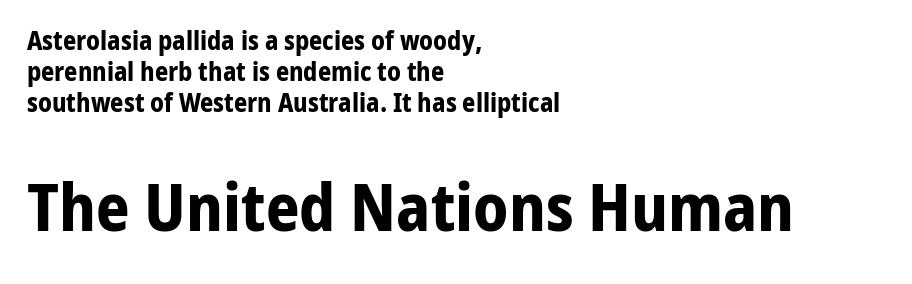
As a designer I'd log this as weight 700, bold. Letterform terminals end flat and unadorned throughout the passage. Any mark beneath the type? The region is blank. The passage shown is typed in a proportional face where columns would drift. This is the regular roman posture of the typeface. Scale increases going downward across the two blocks.
